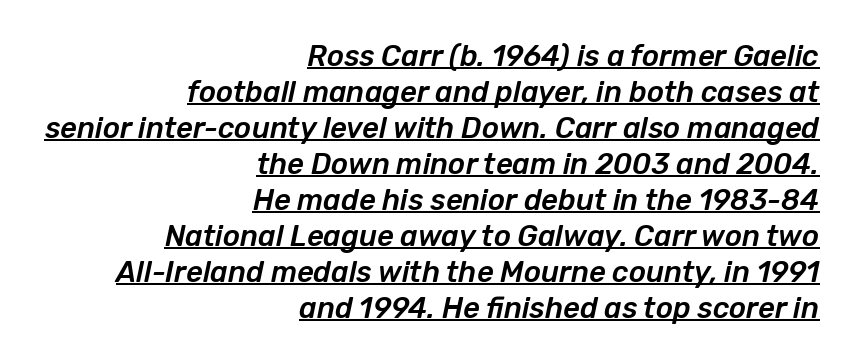
Q: Is the text italic (slanted)? A: Yes, it leans right by about 12 degrees.
Q: Is the text underlined? A: Yes.
Q: How is the paragraph aligned? A: Right-aligned.
Q: Is the spacing between letters normal or unusually wide? A: Normal.
Q: Width (condensed, normal, or wide)? A: Normal.
Q: Stroke contrast? A: Low.
Q: x-height? A: Medium.
Q: Monospaced? A: No.
